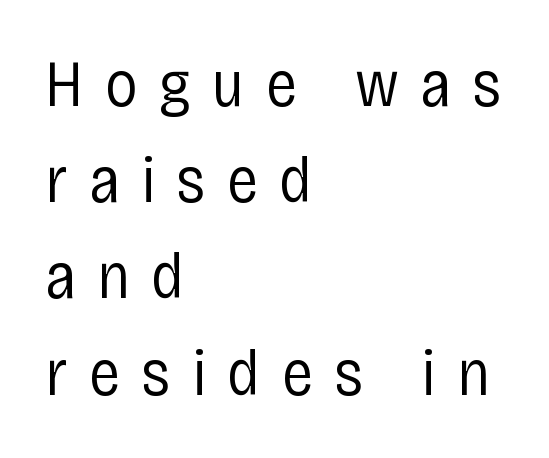
Q: Is the text bold? A: No.
Q: Is the text italic (slanted)? A: No, it is upright.
Q: Is the typeface a serif or a sans-serif typeface? A: Sans-serif.
Q: Is the text underlined? A: No.
Q: How is the paragraph aligned? A: Left-aligned.
Q: Is the spacing between letters normal or unusually wide? A: Unusually wide.
Q: Is the spacing between lines tight, normal or loose? A: Normal.
Q: Width (condensed, normal, or wide)? A: Condensed.
Q: Stroke contrast? A: Low.
Q: x-height? A: Large.
Q: Monospaced? A: No.
